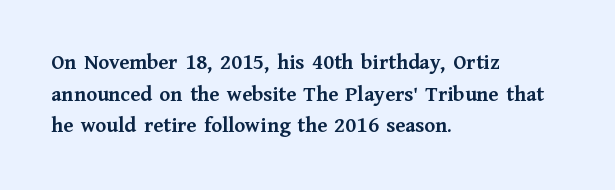
{"italic": "no", "bold": "yes", "underline": "no", "align": "left", "line_spacing": "normal", "line_spacing_ratio": 1.44, "letter_spacing": "normal", "letter_spacing_em": 0.0, "glyph_px": 22}
